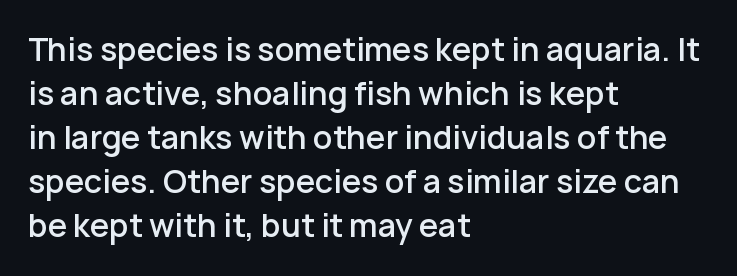
{"serif": "no", "italic": "no", "bold": "semi", "weight": "semibold", "width": "normal", "stroke_contrast": "low", "x_height": "medium", "monospaced": "no", "underline": "no", "align": "left", "line_spacing": "normal", "line_spacing_ratio": 1.42, "letter_spacing": "normal", "letter_spacing_em": 0.0, "glyph_px": 31}
